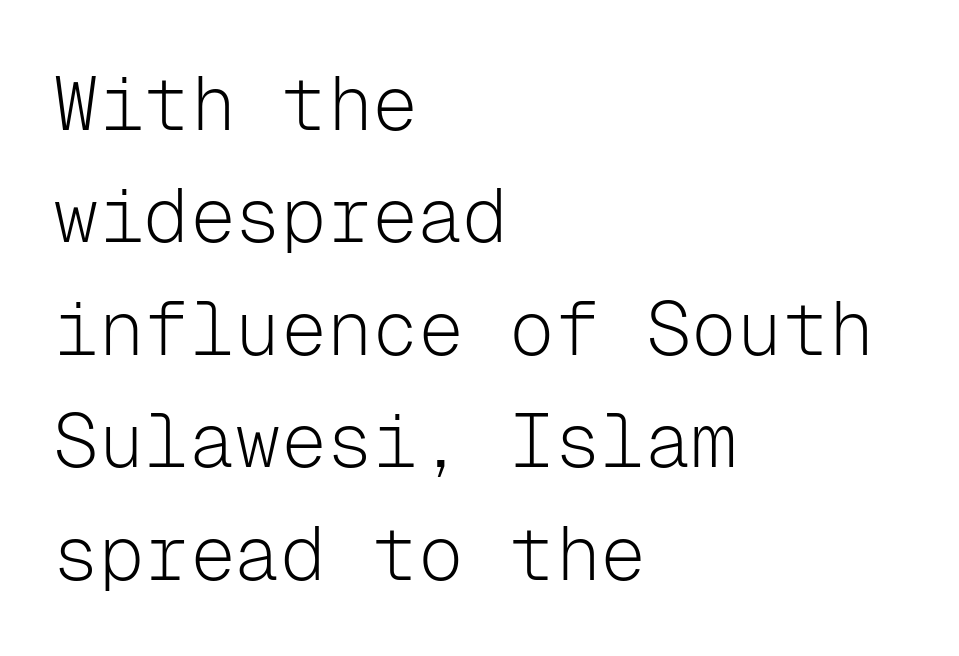
Q: Is the text bold? A: No.
Q: Is the text italic (slanted)? A: No, it is upright.
Q: Is the typeface a serif or a sans-serif typeface? A: Sans-serif.
Q: Is the text underlined? A: No.
Q: How is the paragraph aligned? A: Left-aligned.
Q: Is the spacing between letters normal or unusually wide? A: Normal.
Q: Is the spacing between lines tight, normal or loose? A: Normal.
Q: Width (condensed, normal, or wide)? A: Normal.
Q: Stroke contrast? A: Low.
Q: x-height? A: Medium.
Q: Monospaced? A: Yes.
